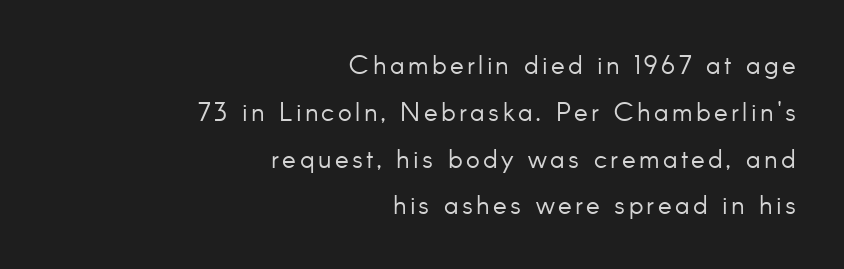
Q: Is the text bold? A: No.
Q: Is the text italic (slanted)? A: No, it is upright.
Q: Is the text underlined? A: No.
Q: How is the paragraph aligned? A: Right-aligned.
